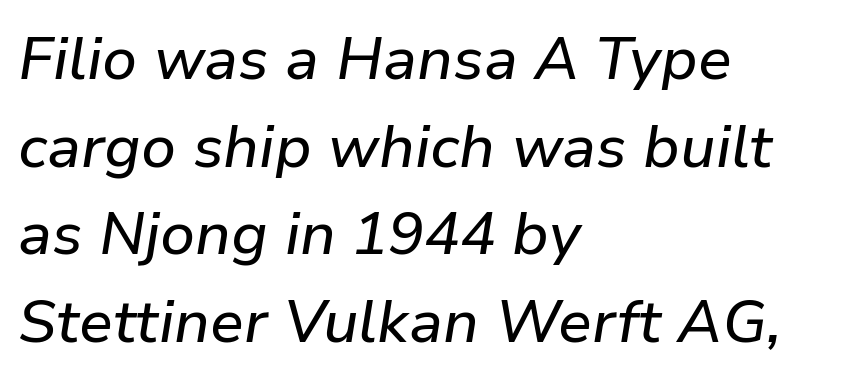
The letters are slanted; this is an italic face. These lines are set flush left with a ragged right edge. Does extra space separate the letters? No, they use regular spacing. The letters advance in unequal steps, a hallmark of proportional type. The space directly below the letters is spotless.
